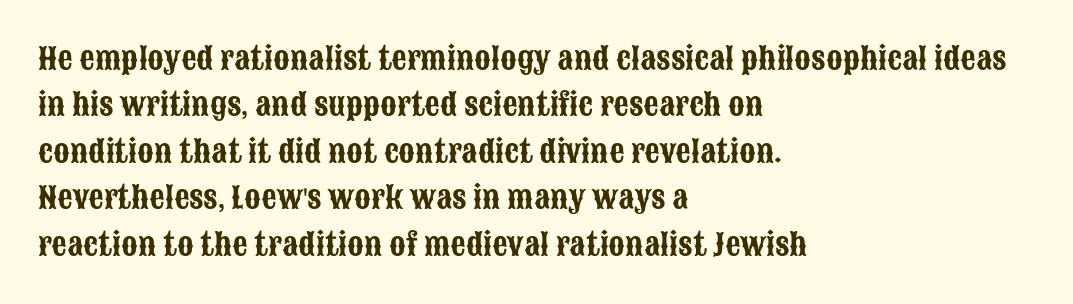
Q: Is the text italic (slanted)? A: No, it is upright.
Q: Is the typeface a serif or a sans-serif typeface? A: Sans-serif.
Q: Is the text underlined? A: No.
Q: How is the paragraph aligned? A: Left-aligned.
Q: Is the spacing between letters normal or unusually wide? A: Normal.
Q: Is the spacing between lines tight, normal or loose? A: Normal.
Q: Width (condensed, normal, or wide)? A: Condensed.
Q: Stroke contrast? A: Low.
Q: x-height? A: Large.
Q: Monospaced? A: No.
